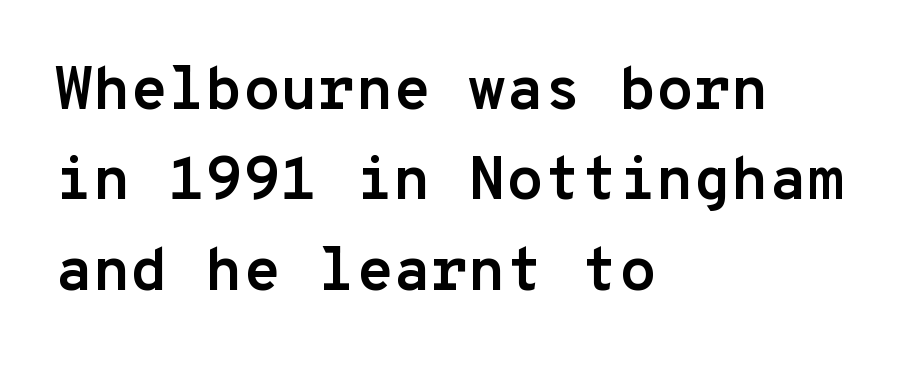
Is there any slant? The stems are plumb. On the weight axis this lands at bold, roughly 700. Baseline-to-baseline distance is the conventional proportion of letter height. Caption: multi-line text, flush left, ragged right. The type is set solid horizontally, with unmodified tracking. The string is rendered with underlining switched off.
